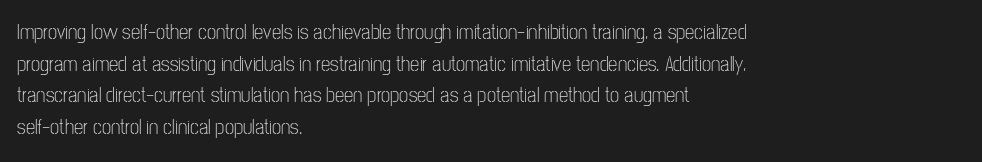
{"italic": "no", "bold": "no", "underline": "no", "align": "left", "line_spacing": "normal", "line_spacing_ratio": 1.51, "letter_spacing": "normal", "letter_spacing_em": 0.0, "glyph_px": 21}
